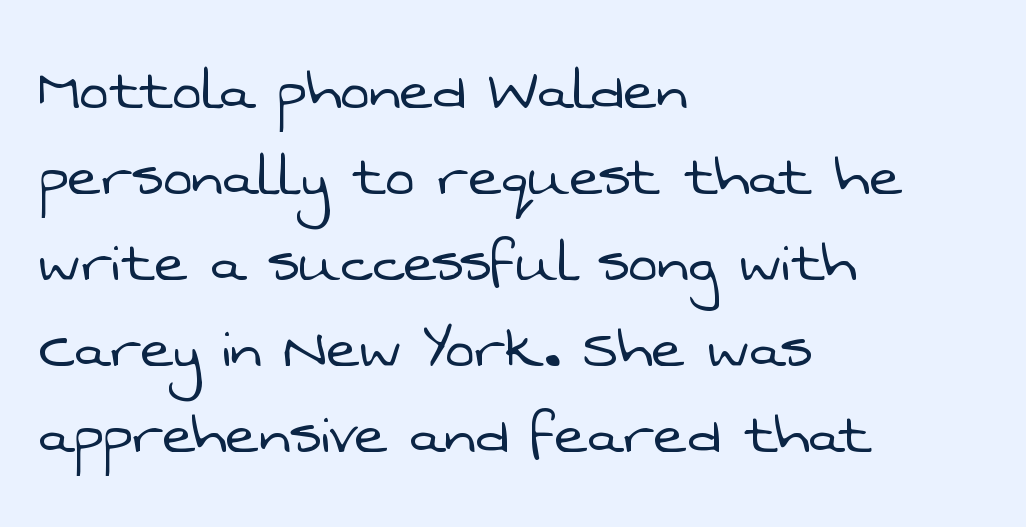
{"serif": "no", "bold": "no", "weight": "light", "width": "normal", "stroke_contrast": "low", "x_height": "medium", "monospaced": "no", "underline": "no", "align": "left", "line_spacing_ratio": 1.23, "letter_spacing": "normal", "letter_spacing_em": 0.0, "glyph_px": 70}
